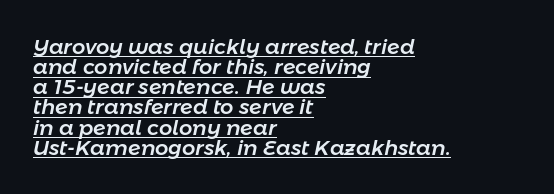
Q: Is the text italic (slanted)? A: Yes, it leans right by about 11 degrees.
Q: Is the text underlined? A: Yes.
Q: How is the paragraph aligned? A: Left-aligned.
Q: Is the spacing between letters normal or unusually wide? A: Normal.
Q: Is the spacing between lines tight, normal or loose? A: Tight.
